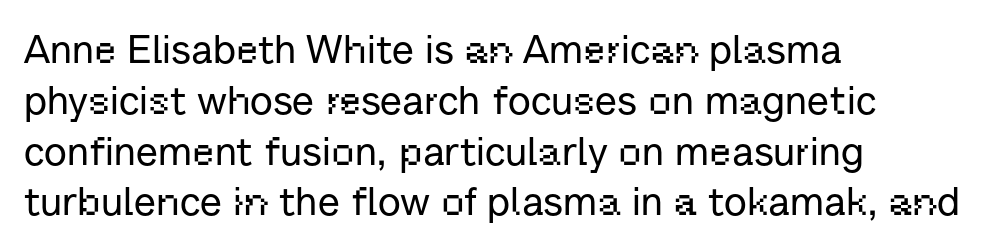
The text block is weighted toward the left margin, trailing off unevenly rightward. These lines were composed using upright roman letters. The line-height multiplier appears to be the usual default. How are the letters spaced? Ordinarily, with no added tracking.
